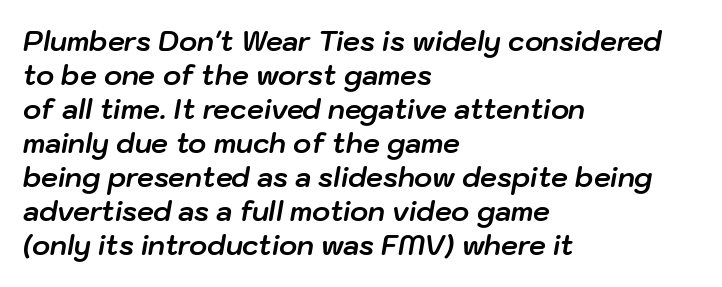
{"italic": "yes", "lean": "right", "slant_degrees": 10, "bold": "yes", "underline": "no", "align": "left", "line_spacing": "normal", "line_spacing_ratio": 1.26, "letter_spacing": "normal", "letter_spacing_em": 0.0, "glyph_px": 27}
